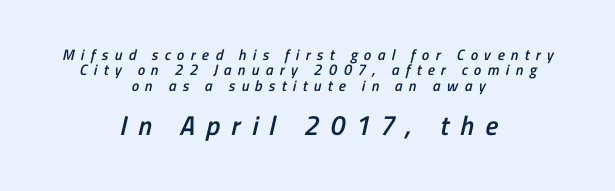
Q: Is the text bold? A: Semi-bold.
Q: Is the text underlined? A: No.
Q: How is the paragraph aligned? A: Centered.
Q: Is the spacing between letters normal or unusually wide? A: Unusually wide.
Q: Is the spacing between lines tight, normal or loose? A: Tight.
Q: Which block of text is set in a larger size, the first (top) or the second (bottom)? A: The second (bottom) one.
